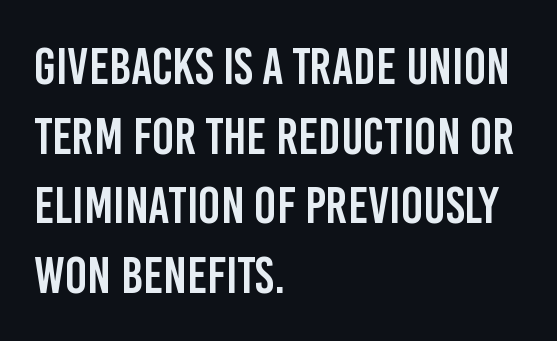
Ascenders rise straight up at ninety degrees. Descenders hang freely into open space. No extra tracking has been applied to these lines. This sample is left-justified, so line endings fall wherever the words run out. The face used here is proportionally spaced, like ordinary book or web type.
